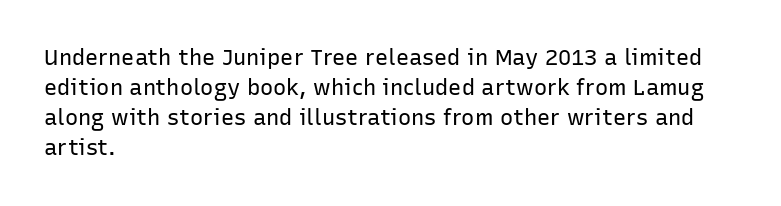
The letterforms sit shoulder to shoulder at normal distance. The space directly below the letters is spotless. Counters stay open thanks to moderate or lighter strokes. The vertical gap from one line to the next is medium. Ascenders rise straight up at ninety degrees. The ragged edge is on the right, which tells us the setting is flush left.
